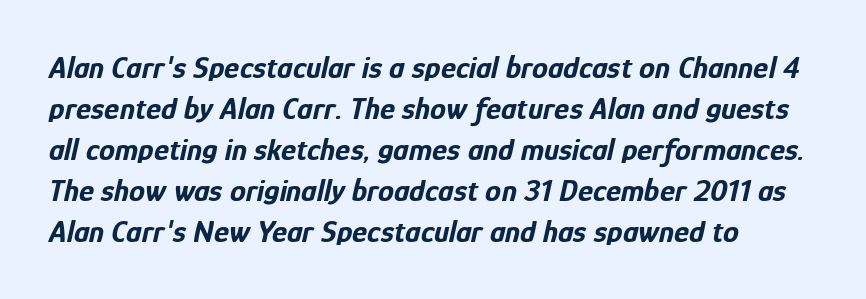
{"italic": "yes", "lean": "right", "slant_degrees": 12, "bold": "yes", "weight": "bold", "width": "condensed", "stroke_contrast": "low", "x_height": "medium", "monospaced": "no", "underline": "no", "align": "left", "line_spacing": "normal", "line_spacing_ratio": 1.28, "letter_spacing": "normal", "letter_spacing_em": 0.0, "glyph_px": 32}
